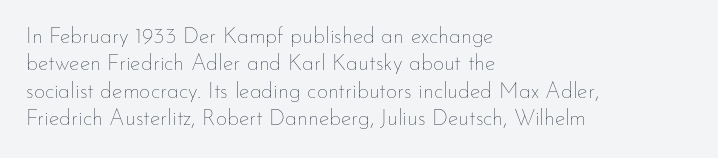
Counters stay open thanks to moderate or lighter strokes. All the whitespace from short lines collects on the right. Normally led — the rows are evenly, conventionally spaced. The glyphs are unaccompanied by any horizontal stroke below them.
